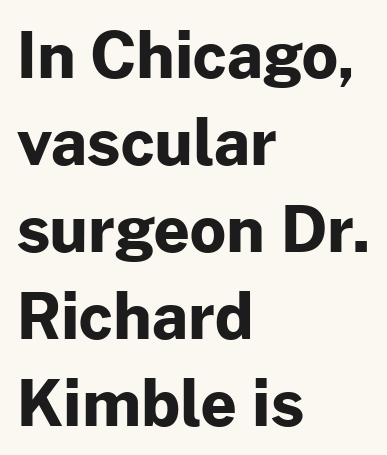
Q: Is the text bold? A: Yes.
Q: Is the text italic (slanted)? A: No, it is upright.
Q: Is the typeface a serif or a sans-serif typeface? A: Sans-serif.
Q: Is the text underlined? A: No.
Q: How is the paragraph aligned? A: Left-aligned.
Q: Is the spacing between letters normal or unusually wide? A: Normal.
Q: Is the spacing between lines tight, normal or loose? A: Normal.
Q: Width (condensed, normal, or wide)? A: Normal.
Q: Stroke contrast? A: Low.
Q: x-height? A: Medium.
Q: Monospaced? A: No.
